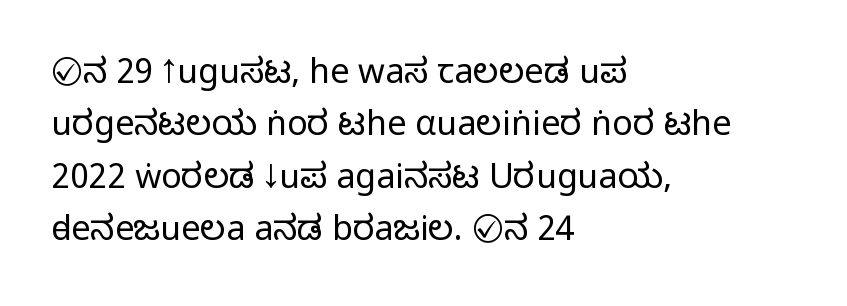
Q: Is the text italic (slanted)? A: No, it is upright.
Q: Is the typeface a serif or a sans-serif typeface? A: Sans-serif.
Q: Is the text underlined? A: No.
Q: How is the paragraph aligned? A: Left-aligned.
Q: Is the spacing between letters normal or unusually wide? A: Normal.
Q: Is the spacing between lines tight, normal or loose? A: Normal.
Q: Width (condensed, normal, or wide)? A: Condensed.
Q: Stroke contrast? A: Medium.
Q: Monospaced? A: No.
